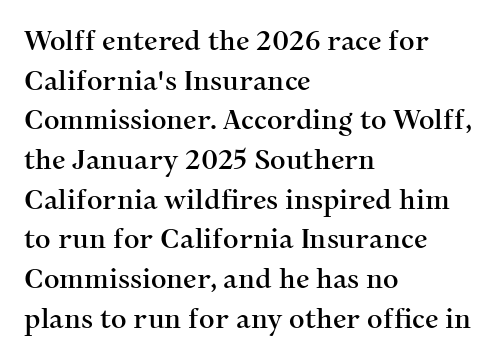
The image shows 27 px text type, upright; set left-aligned, normal line spacing (1.47x), normal letter spacing, not underlined.
